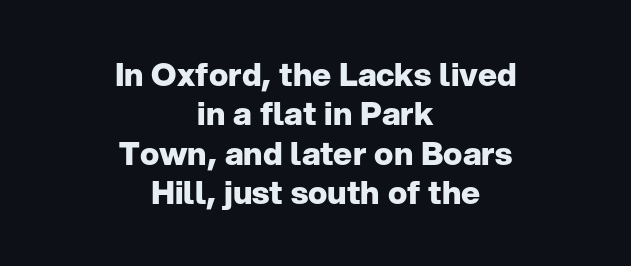
{"serif": "no", "italic": "no", "bold": "yes", "weight": "heavy", "width": "normal", "stroke_contrast": "low", "x_height": "medium", "monospaced": "no", "underline": "no", "align": "center", "line_spacing_ratio": 1.23, "letter_spacing": "normal", "letter_spacing_em": 0.0, "glyph_px": 32}
